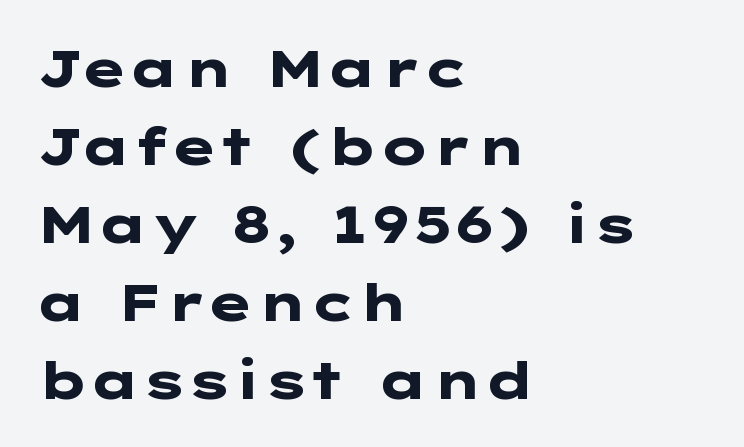
Q: Is the text bold? A: Yes.
Q: Is the text italic (slanted)? A: No, it is upright.
Q: Is the typeface a serif or a sans-serif typeface? A: Sans-serif.
Q: Is the text underlined? A: No.
Q: How is the paragraph aligned? A: Left-aligned.
Q: Is the spacing between letters normal or unusually wide? A: Normal.
Q: Is the spacing between lines tight, normal or loose? A: Normal.
Q: Width (condensed, normal, or wide)? A: Wide.
Q: Stroke contrast? A: Low.
Q: x-height? A: Medium.
